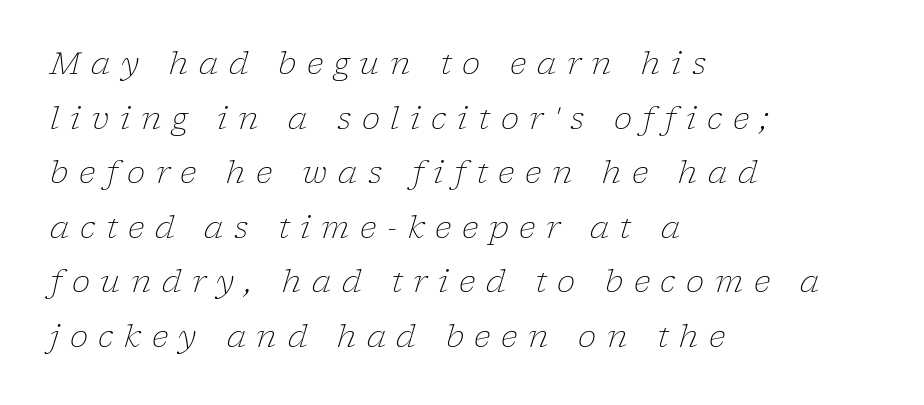
The image shows 31 px light serif type, italic (leaning right); set left-aligned, line spacing 1.76x, unusually wide letter spacing (+0.34 em), not underlined; low stroke contrast and a medium x-height.
